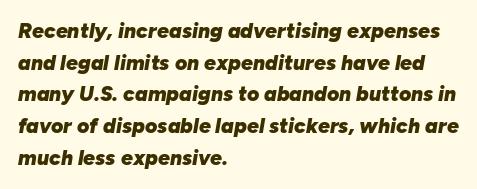
Q: Is the text bold? A: Yes.
Q: Is the text italic (slanted)? A: Yes, it leans right by about 10 degrees.
Q: Is the text underlined? A: No.
Q: How is the paragraph aligned? A: Left-aligned.
Q: Is the spacing between letters normal or unusually wide? A: Normal.
Q: Is the spacing between lines tight, normal or loose? A: Normal.
